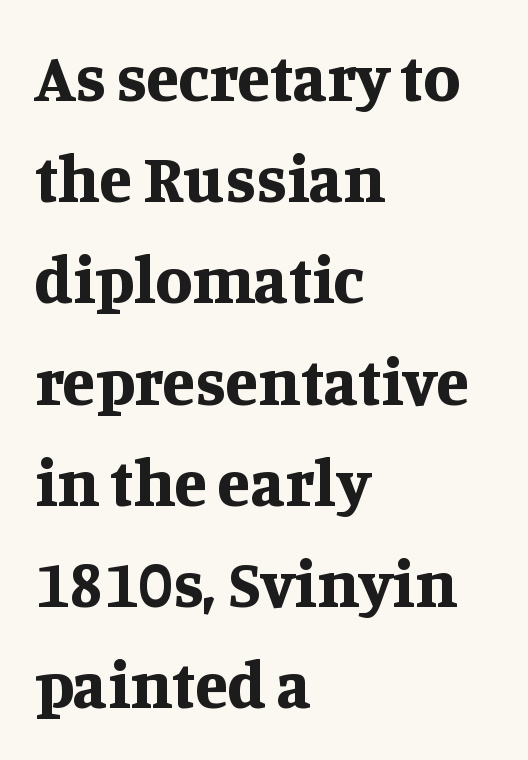
{"serif": "yes", "italic": "no", "bold": "yes", "weight": "bold", "width": "normal", "stroke_contrast": "medium", "x_height": "large", "monospaced": "no", "underline": "no", "align": "left", "line_spacing": "normal", "line_spacing_ratio": 1.51, "letter_spacing": "normal", "letter_spacing_em": 0.0, "glyph_px": 67}
